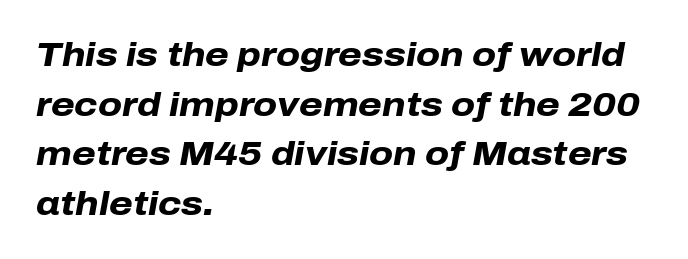
Here the glyphs are tracked normally, forming tight word shapes. A student would call this left alignment; a typographer would say flush left, rag right. Slanted lettering throughout. Just letters on the line, the space beneath them empty.
